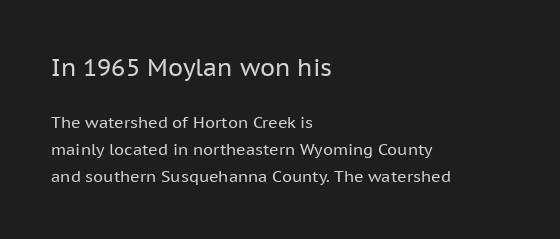
Reading down the block, your eye returns to a fixed left position each line. The zone under the glyphs is completely vacant. The passage shown stacks its lines at a standard gap. Observe the ordinary spacing: letters are neighbours, not strangers. No extra ink here — the face is not bold. The axis of the letterforms is exactly vertical.
